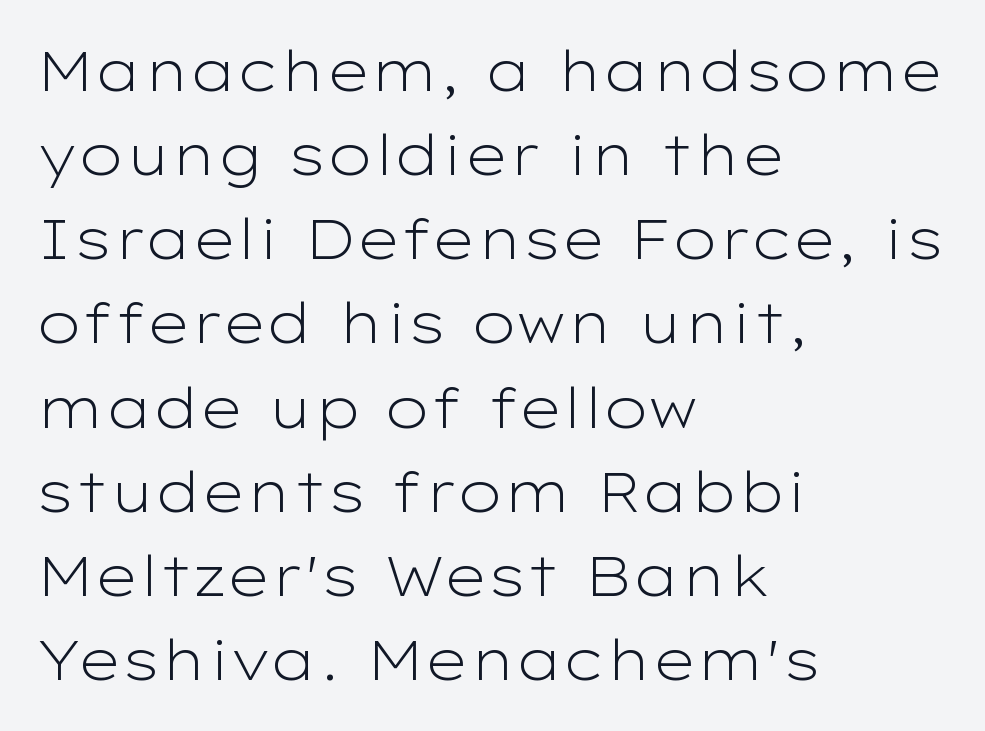
The image shows 55 px light, wide sans-serif type, upright; set left-aligned, normal line spacing (1.53x), normal letter spacing, not underlined; low stroke contrast and a medium x-height.
